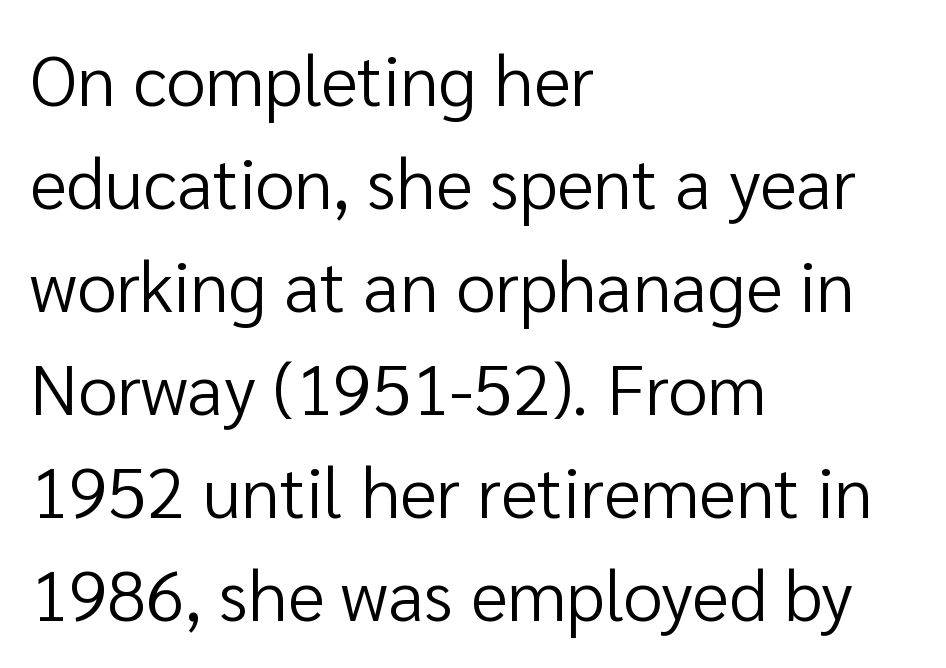
The weight tops out at a normal text grade. Horizontal bands of white between lines are of average thickness. Is this a sans? Yes — the strokes have no serifs. Line beginnings align vertically; line endings do not.
